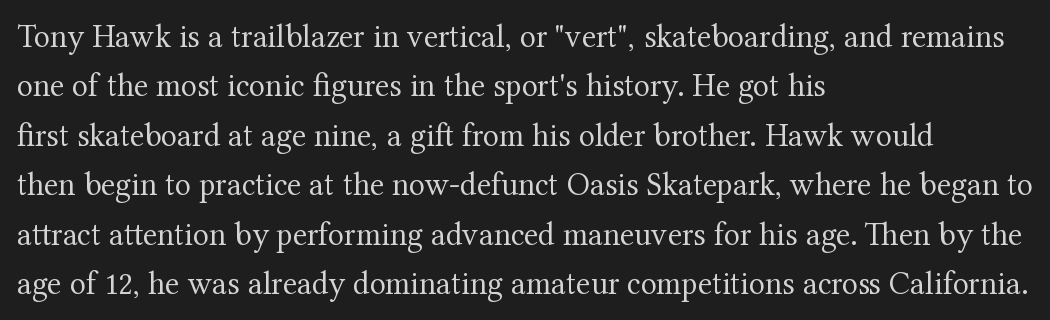
Underline: absent. Standard letterfit; no display-style spreading of the glyphs. A typesetter would mark this as roman, not italic. Is the stroke heavy? The answer is a plain regular-or-lighter. Regarding leading, the lines here are spaced in the standard way.
